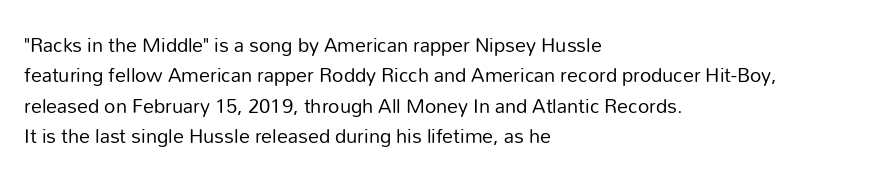
The image shows 22 px text type, upright; set left-aligned, normal line spacing (1.38x), normal letter spacing, not underlined.
